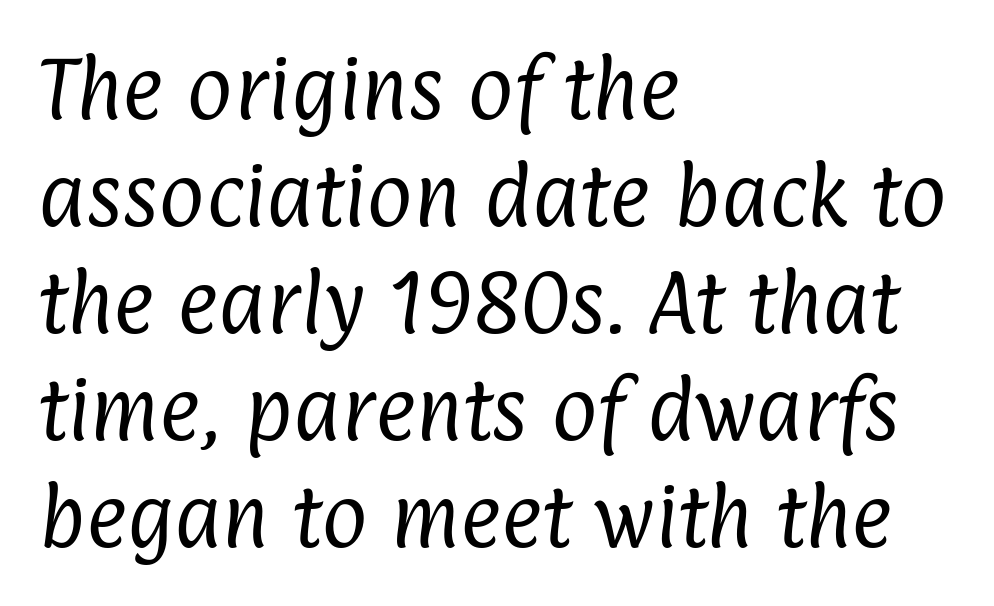
The image shows 70 px regular-weight, condensed sans-serif type; set left-aligned, normal line spacing (1.53x), normal letter spacing, not underlined; low stroke contrast and a medium x-height.
